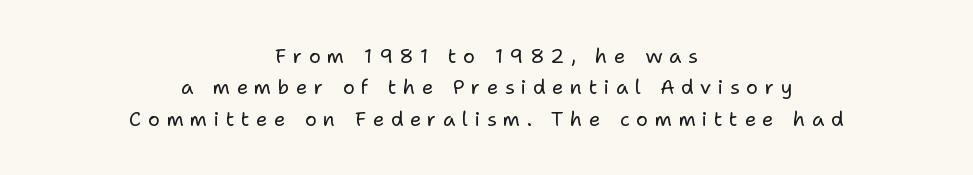
{"italic": "no", "bold": "no", "underline": "no", "align": "center", "line_spacing": "normal", "line_spacing_ratio": 1.57, "letter_spacing": "wide", "letter_spacing_em": 0.32, "glyph_px": 20}
